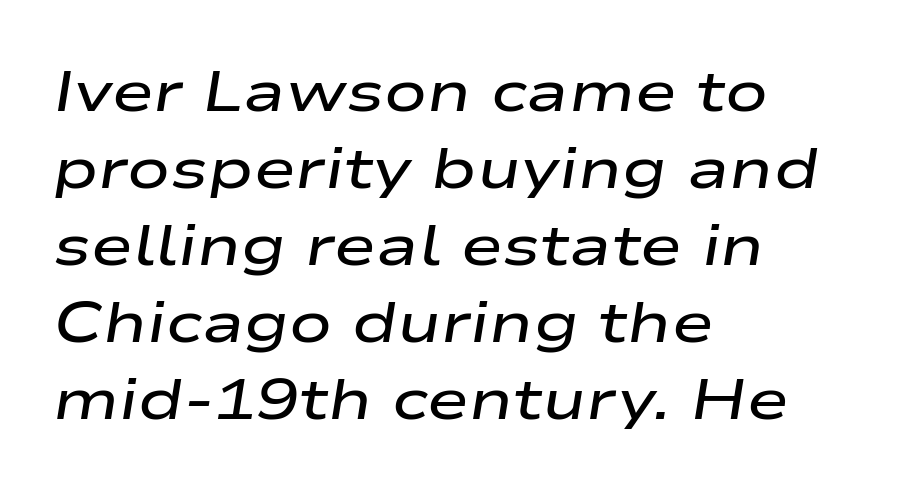
{"italic": "yes", "lean": "right", "slant_degrees": 9, "bold": "semi", "weight": "semibold", "width": "wide", "stroke_contrast": "low", "x_height": "medium", "monospaced": "no", "underline": "no", "align": "left", "line_spacing": "normal", "line_spacing_ratio": 1.35, "letter_spacing": "normal", "letter_spacing_em": 0.0, "glyph_px": 57}
